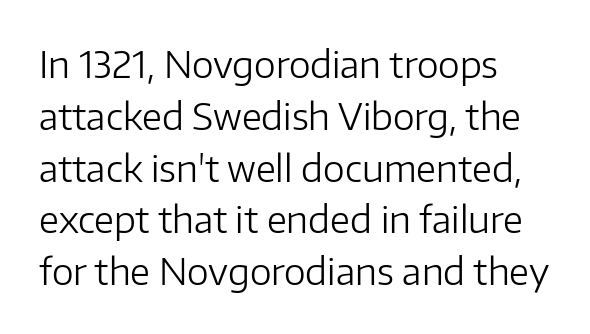
The image shows 37 px light sans-serif type, upright; set left-aligned, normal line spacing (1.4x), normal letter spacing, not underlined; low stroke contrast and a medium x-height.
